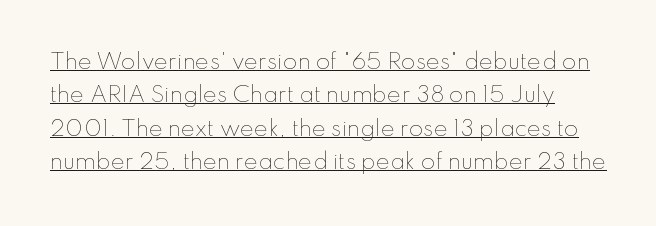
Look at the tracking — it's just the regular setting, nothing added. Vertical stems look standard width or narrower in stroke. A typesetter would call this leading conventional body-copy spacing. Designer's note — italics off, roman on. Quick note: underline on.
